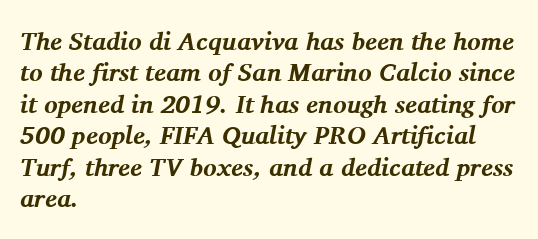
Q: Is the text bold? A: Yes.
Q: Is the text italic (slanted)? A: Yes, it leans right by about 11 degrees.
Q: Is the text underlined? A: No.
Q: How is the paragraph aligned? A: Left-aligned.
Q: Is the spacing between letters normal or unusually wide? A: Normal.
Q: Is the spacing between lines tight, normal or loose? A: Normal.
